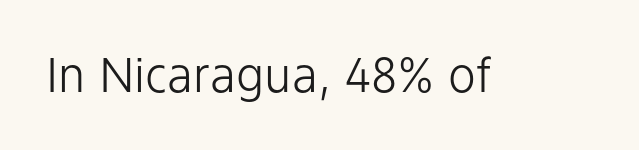
{"serif": "no", "italic": "no", "bold": "no", "weight": "light", "width": "normal", "stroke_contrast": "low", "x_height": "medium", "monospaced": "no", "underline": "no", "letter_spacing": "normal", "letter_spacing_em": 0.0, "glyph_px": 47}
